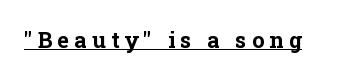
The image shows 22 px bold type, upright; set unusually wide letter spacing (+0.24 em), underlined.
